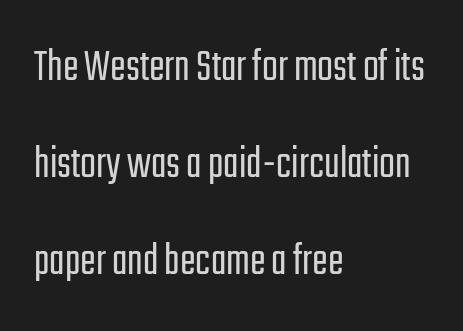
Q: Is the text bold? A: No.
Q: Is the text italic (slanted)? A: No, it is upright.
Q: Is the typeface a serif or a sans-serif typeface? A: Sans-serif.
Q: Is the text underlined? A: No.
Q: How is the paragraph aligned? A: Left-aligned.
Q: Is the spacing between letters normal or unusually wide? A: Normal.
Q: Is the spacing between lines tight, normal or loose? A: Loose.
Q: Width (condensed, normal, or wide)? A: Condensed.
Q: Stroke contrast? A: Low.
Q: x-height? A: Medium.
Q: Monospaced? A: No.
